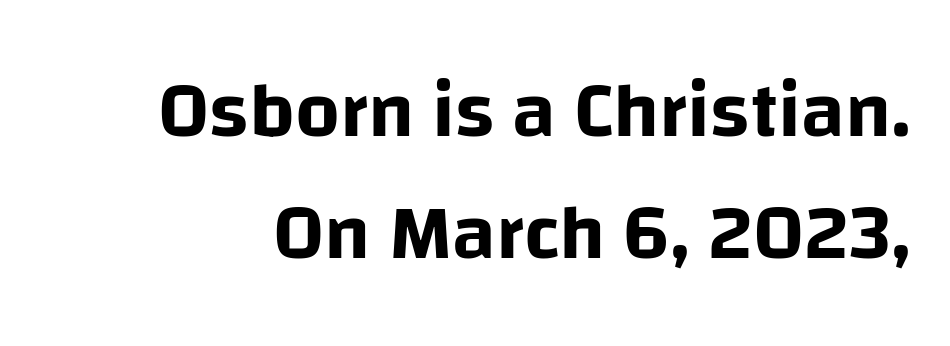
Q: Is the text italic (slanted)? A: No, it is upright.
Q: Is the typeface a serif or a sans-serif typeface? A: Sans-serif.
Q: Is the text underlined? A: No.
Q: Is the spacing between letters normal or unusually wide? A: Normal.
Q: Is the spacing between lines tight, normal or loose? A: Normal.
Q: Width (condensed, normal, or wide)? A: Normal.
Q: Stroke contrast? A: Low.
Q: x-height? A: Large.
Q: Monospaced? A: No.
